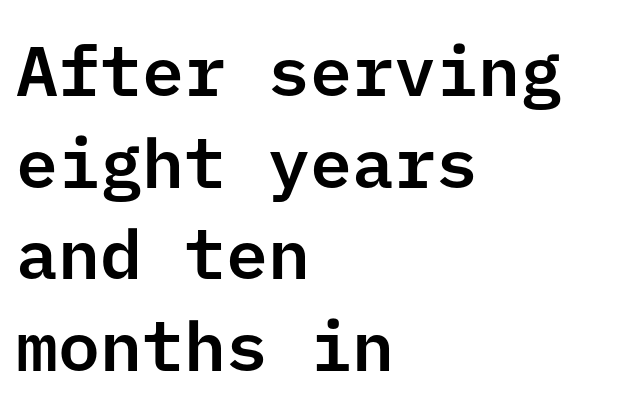
{"serif": "no", "italic": "no", "width": "normal", "stroke_contrast": "low", "x_height": "medium", "underline": "no", "align": "left", "line_spacing": "normal", "line_spacing_ratio": 1.31, "letter_spacing": "normal", "letter_spacing_em": 0.0, "glyph_px": 70}
